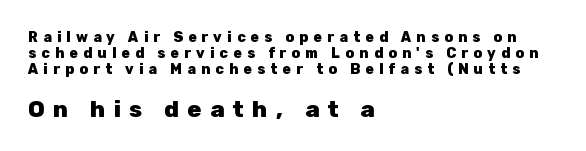
Q: Is the text bold? A: Yes.
Q: Is the text italic (slanted)? A: No, it is upright.
Q: Is the text underlined? A: No.
Q: How is the paragraph aligned? A: Left-aligned.
Q: Is the spacing between letters normal or unusually wide? A: Unusually wide.
Q: Is the spacing between lines tight, normal or loose? A: Tight.
Q: Which block of text is set in a larger size, the first (top) or the second (bottom)? A: The second (bottom) one.
